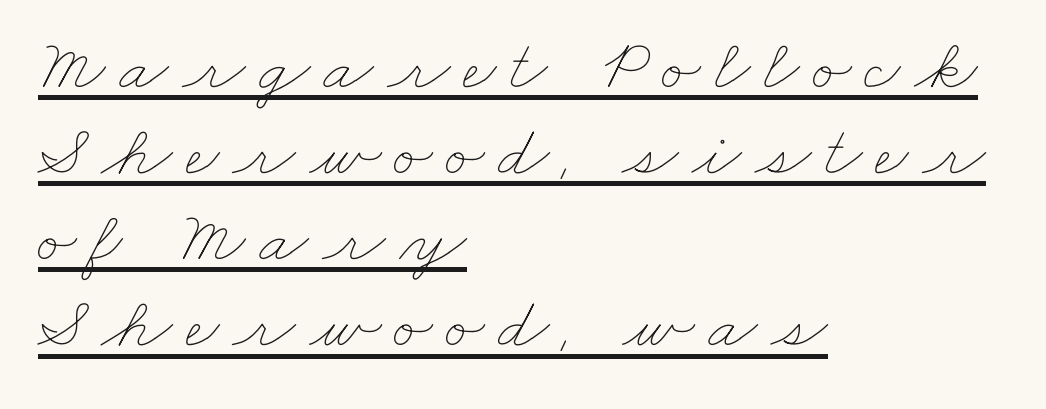
The image shows 73 px thin, wide type; set left-aligned, line spacing 1.18x, underlined; low stroke contrast and a small x-height.
